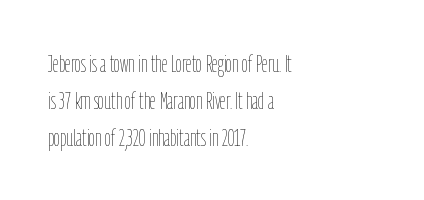
Vertical strokes here are truly vertical. Every row of glyphs begins at an identical x-position on the left. Between one letter and the next there's only the usual sliver of space. Only glyphs here, with clear space below each row.
